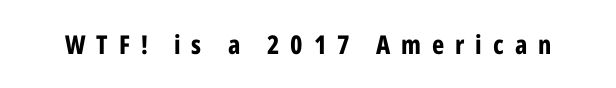
The foot of each line stays bare and open. This is roman type, the default non-slanted kind. Summary of weight: heavy, a full bold. This rendering widens character spacing well past its baseline value.
